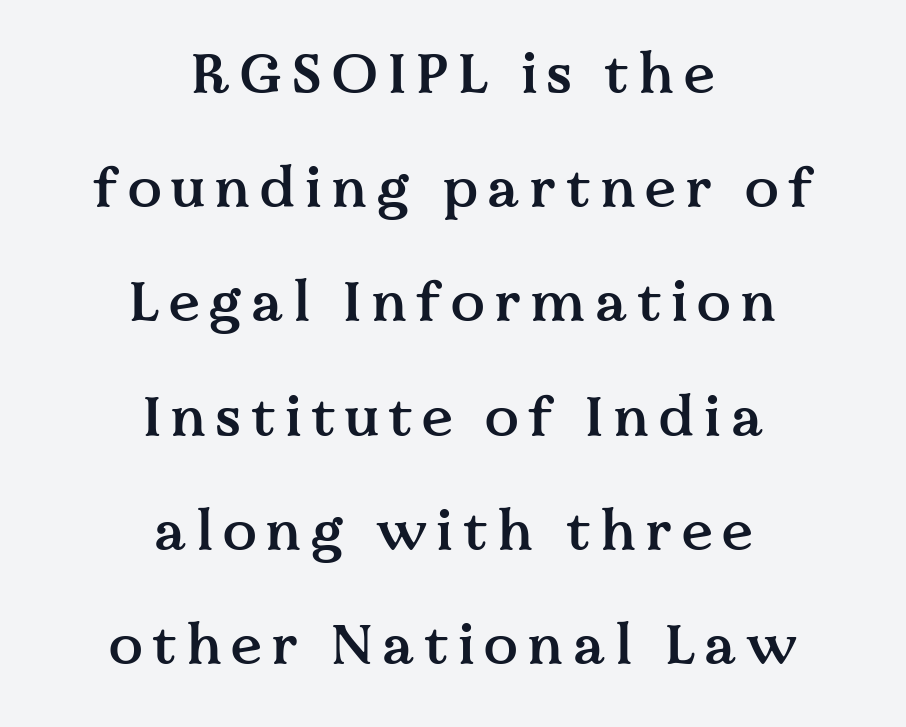
It's the straight-up-and-down kind of type. Quick note: interline space is abundant. The baseline area is clear. The type family on display is of the serif kind. Line starts and ends both wander, symmetrically.
